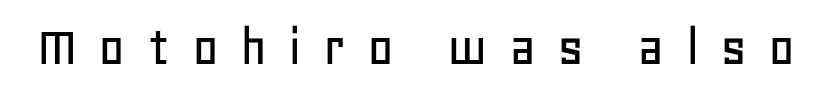
Q: Is the text italic (slanted)? A: No, it is upright.
Q: Is the typeface a serif or a sans-serif typeface? A: Sans-serif.
Q: Is the text underlined? A: No.
Q: Is the spacing between letters normal or unusually wide? A: Unusually wide.
Q: Width (condensed, normal, or wide)? A: Normal.
Q: Stroke contrast? A: Low.
Q: x-height? A: Large.
Q: Monospaced? A: No.
